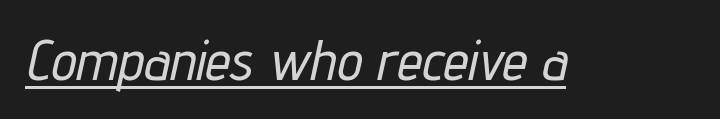
Quick note: underline on. Observe the lean: these are italic letterforms. Is this a fixed-width face? No — the glyphs have proportional, varying widths. The face used here is rendered with its standard letterfit.
